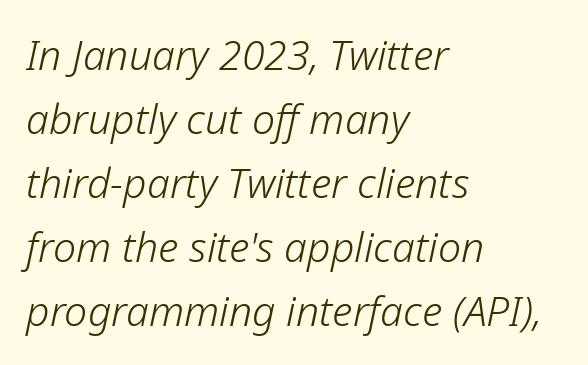
{"italic": "yes", "lean": "right", "slant_degrees": 12, "bold": "no", "weight": "light", "width": "normal", "stroke_contrast": "low", "x_height": "medium", "monospaced": "no", "underline": "no", "align": "left", "line_spacing": "normal", "line_spacing_ratio": 1.56, "letter_spacing": "normal", "letter_spacing_em": 0.0, "glyph_px": 41}
